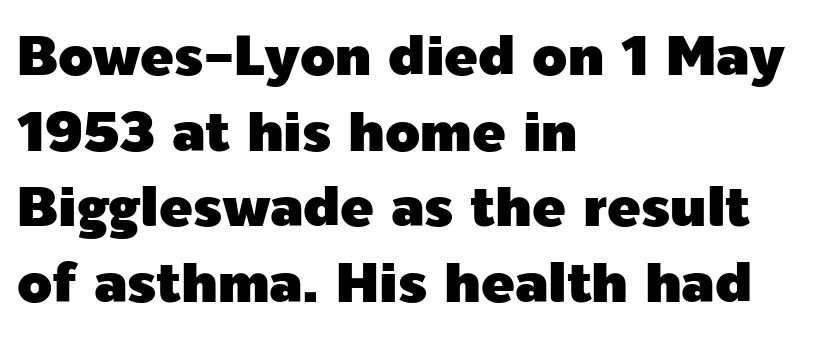
Q: Is the text italic (slanted)? A: No, it is upright.
Q: Is the typeface a serif or a sans-serif typeface? A: Sans-serif.
Q: Is the text underlined? A: No.
Q: How is the paragraph aligned? A: Left-aligned.
Q: Is the spacing between letters normal or unusually wide? A: Normal.
Q: Is the spacing between lines tight, normal or loose? A: Normal.
Q: Width (condensed, normal, or wide)? A: Normal.
Q: x-height? A: Medium.
Q: Monospaced? A: No.
